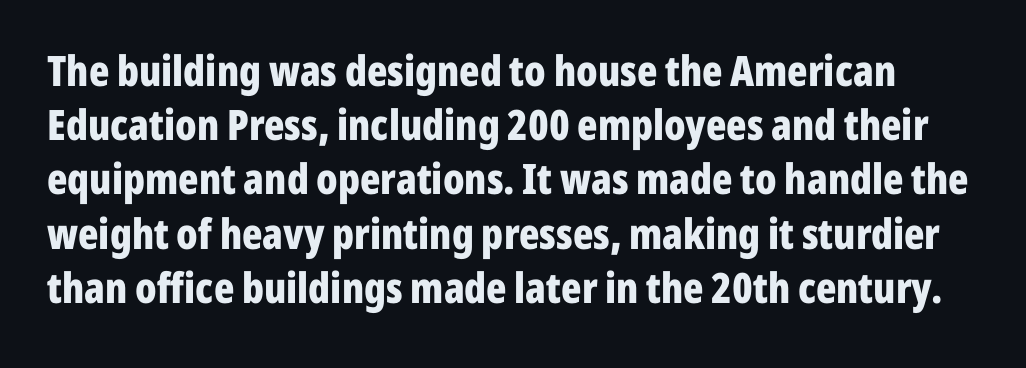
{"serif": "no", "italic": "no", "bold": "yes", "weight": "bold", "width": "condensed", "stroke_contrast": "low", "x_height": "medium", "monospaced": "no", "underline": "no", "line_spacing": "normal", "line_spacing_ratio": 1.29, "letter_spacing": "normal", "letter_spacing_em": 0.0, "glyph_px": 42}
